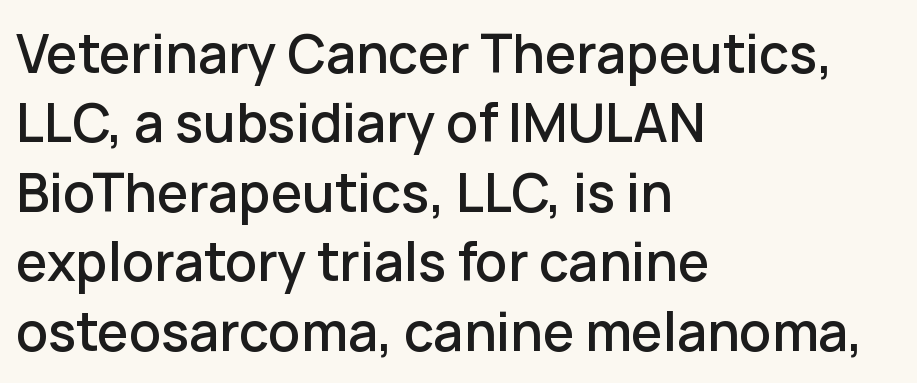
Letterform terminals end flat and unadorned throughout the passage. The rendering uses natural spacing where letterforms have individual widths. Each new line begins a customary step beneath the previous one. The lettering holds an erect, upright posture throughout.
